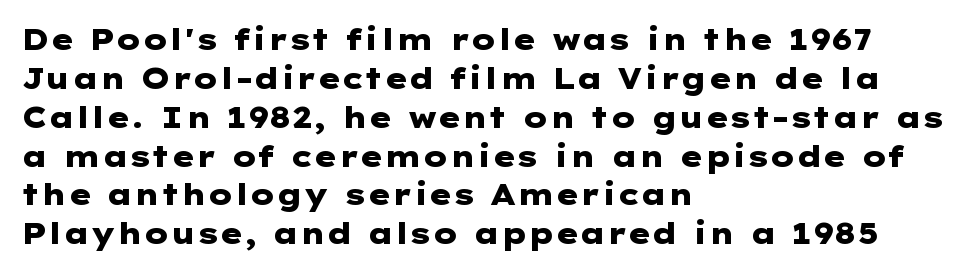
{"serif": "no", "italic": "no", "bold": "yes", "weight": "heavy", "width": "wide", "stroke_contrast": "low", "x_height": "medium", "underline": "no", "align": "left", "line_spacing": "normal", "line_spacing_ratio": 1.34, "letter_spacing": "normal", "letter_spacing_em": 0.0, "glyph_px": 29}
